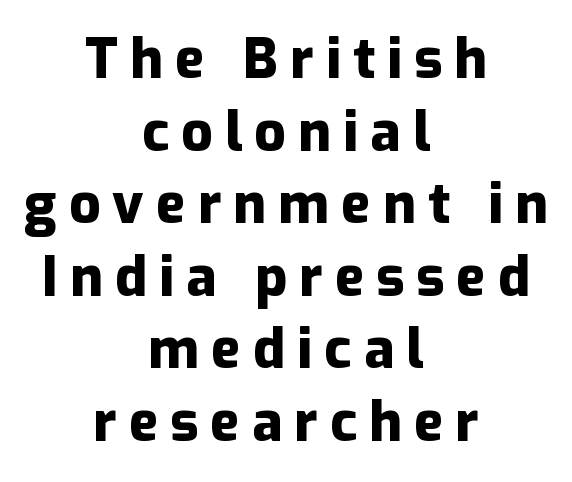
{"serif": "no", "italic": "no", "bold": "yes", "weight": "heavy", "width": "normal", "stroke_contrast": "low", "x_height": "medium", "monospaced": "no", "underline": "no", "align": "center", "line_spacing": "normal", "line_spacing_ratio": 1.32, "letter_spacing": "wide", "letter_spacing_em": 0.22, "glyph_px": 55}
